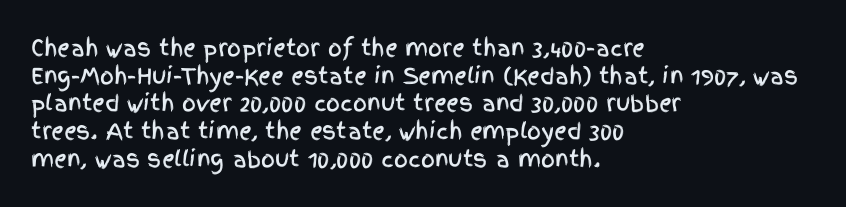
Regarding leading, the lines here are spaced in the standard way. The space beneath each line is pristine and unruled. Tracking value appears to be zero — textbook default spacing. The setting favours the left margin, as ordinary paragraphs usually do.
